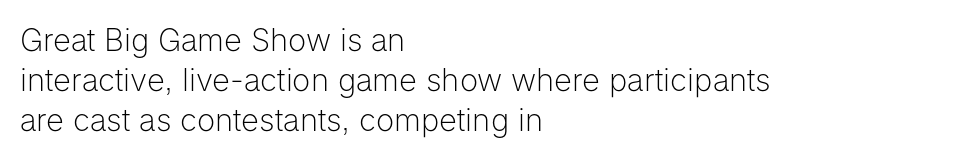
Q: Is the text bold? A: No.
Q: Is the text italic (slanted)? A: No, it is upright.
Q: Is the typeface a serif or a sans-serif typeface? A: Sans-serif.
Q: Is the text underlined? A: No.
Q: How is the paragraph aligned? A: Left-aligned.
Q: Is the spacing between letters normal or unusually wide? A: Normal.
Q: Is the spacing between lines tight, normal or loose? A: Normal.
Q: Width (condensed, normal, or wide)? A: Normal.
Q: Stroke contrast? A: Low.
Q: x-height? A: Medium.
Q: Monospaced? A: No.
